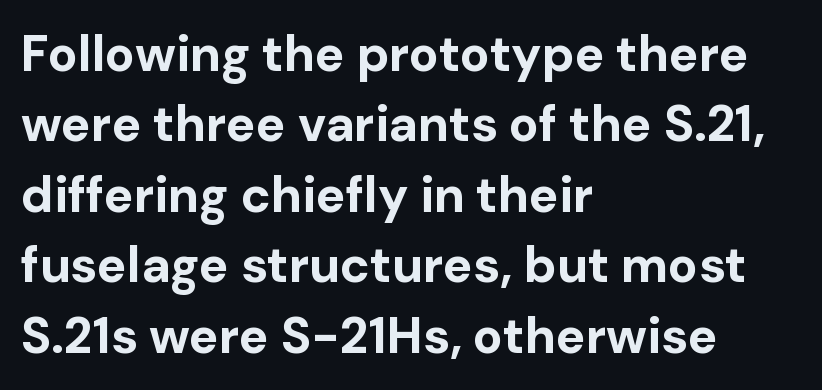
The line-height multiplier appears to be the usual default. The passage shown has conventional tracking throughout. Descender tails drop into unmarked territory. The strokes are fattened all the way to bold.
